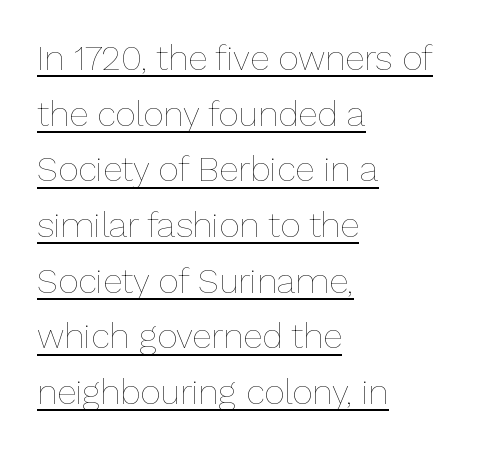
{"italic": "no", "bold": "no", "weight": "thin", "width": "normal", "stroke_contrast": "low", "x_height": "medium", "monospaced": "no", "underline": "yes", "align": "left", "line_spacing": "normal", "line_spacing_ratio": 1.59, "letter_spacing": "normal", "letter_spacing_em": 0.0, "glyph_px": 35}
